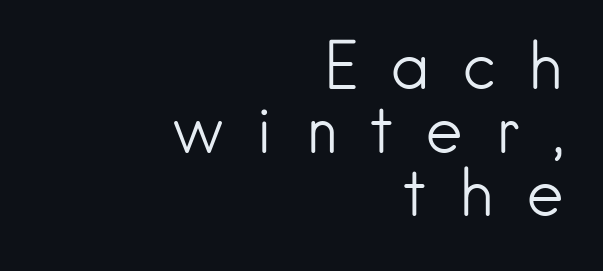
The image shows 65 px light sans-serif type, upright; set right-aligned, tight line spacing (0.98x), unusually wide letter spacing (+0.48 em), not underlined; low stroke contrast and a small x-height.
